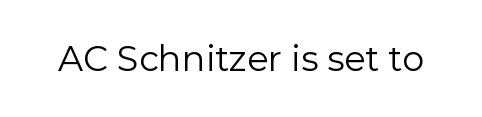
{"serif": "no", "italic": "no", "bold": "no", "weight": "regular", "width": "normal", "x_height": "medium", "monospaced": "no", "underline": "no", "letter_spacing": "normal", "letter_spacing_em": 0.0, "glyph_px": 35}
